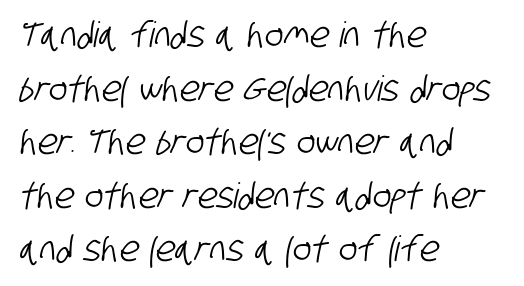
Regular leading. Between one letter and the next there's only the usual sliver of space. Unmarked baselines from the first word to the last. Spacing verdict: proportional, widths tailored to each character. What kind of face is this? One without serifs — a sans.
